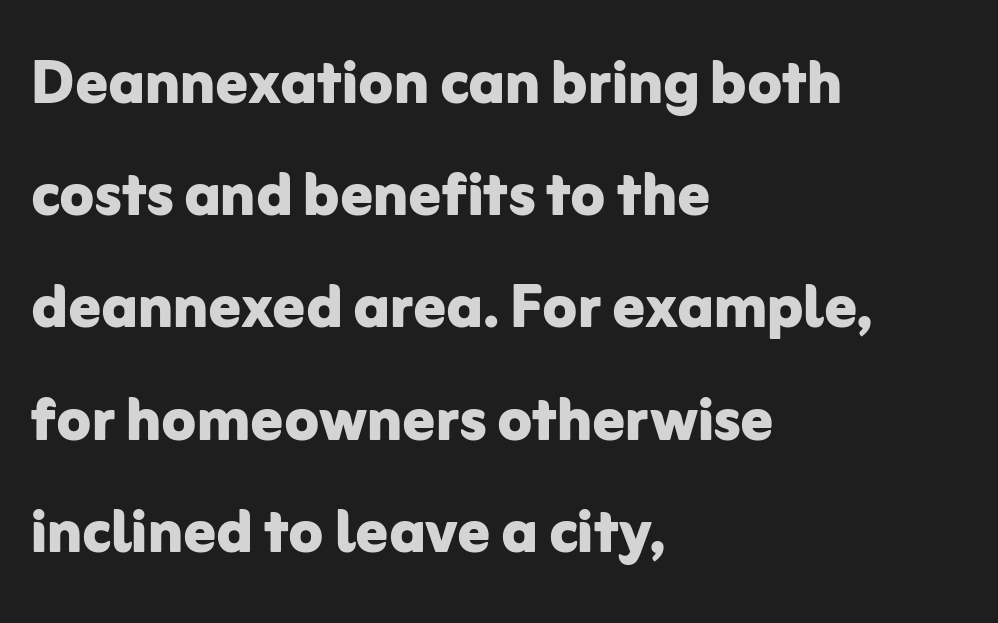
{"serif": "no", "italic": "no", "bold": "yes", "weight": "bold", "width": "normal", "stroke_contrast": "low", "x_height": "medium", "monospaced": "no", "underline": "no", "align": "left", "line_spacing": "normal", "line_spacing_ratio": 1.42, "letter_spacing": "normal", "letter_spacing_em": 0.0, "glyph_px": 79}
